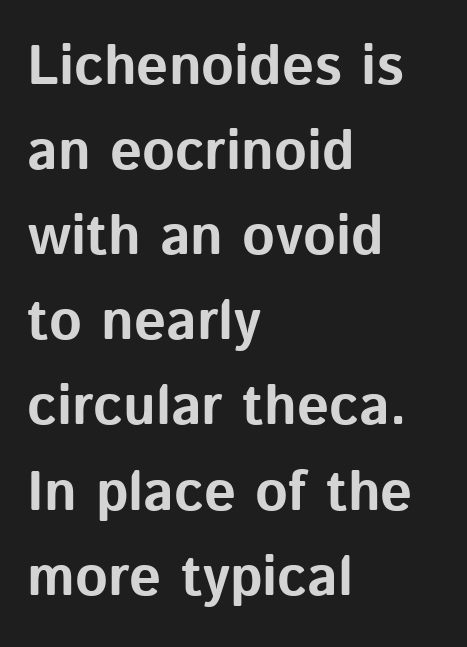
The strip under each line holds only bare page. Default kerning and tracking; the words read as compact shapes. Upright lettering throughout. I'd call this a sans setting — the letters go barefoot. The passage shown is emphatically bold.
